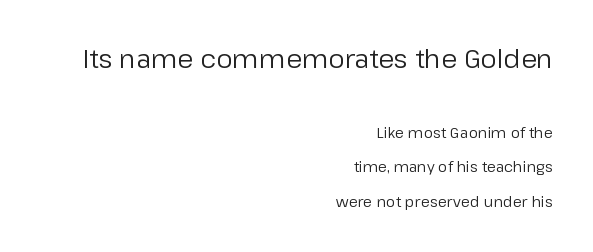
{"italic": "no", "bold": "no", "underline": "no", "align": "right", "line_spacing": "loose", "line_spacing_ratio": 2.3, "letter_spacing": "normal", "letter_spacing_em": 0.0, "larger_block": "first", "size_ratio": 1.73, "glyph_px": 26}
